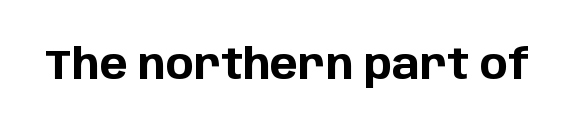
The image shows 42 px bold sans-serif type, upright; set normal letter spacing, not underlined; low stroke contrast and a large x-height.
